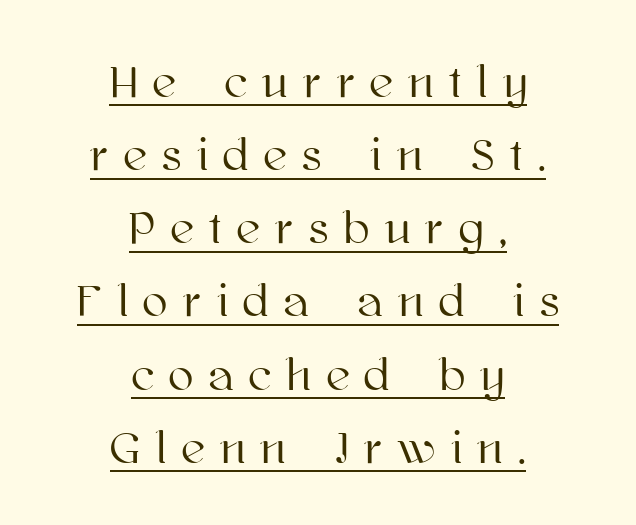
{"italic": "no", "width": "normal", "stroke_contrast": "high", "x_height": "medium", "monospaced": "no", "underline": "yes", "align": "center", "line_spacing": "normal", "line_spacing_ratio": 1.59, "letter_spacing": "wide", "letter_spacing_em": 0.34, "glyph_px": 46}
